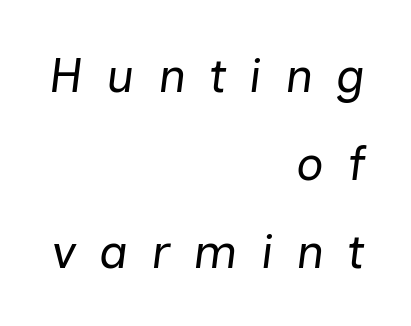
Letters have the restrained weight of plain body copy at most. Plain, unruled lines of type. The rendering uses natural spacing where letterforms have individual widths. The type is letterspaced generously, with wide tracking. Horizontally, the lines are justified to the trailing edge only. The lettering tilts uniformly, giving the passage an italic look.
